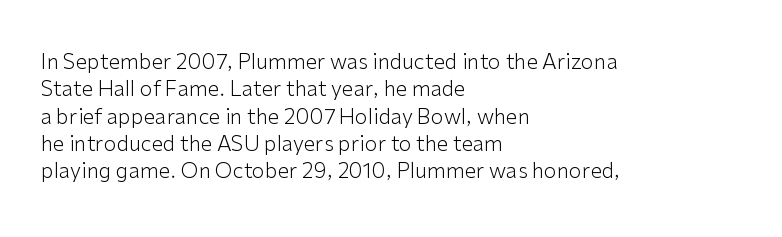
Reading down the block, your eye returns to a fixed left position each line. The weight tops out at a normal text grade. Interline gaps are of average width in this sample. The letters sit at their default tracking, neither squeezed nor spread.
